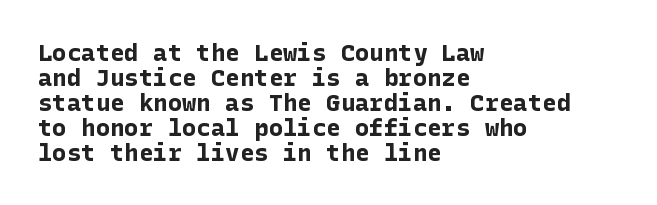
The strip under each line holds only bare page. The leading is snug, giving the passage a crowded texture. Nothing unusual about the tracking: characters are spaced as the font intends. These lines were composed using upright roman letters. Horizontal alignment here is leftward, the default for most running prose. Typesetter's note: full bold, strokes at maximum text heaviness.
